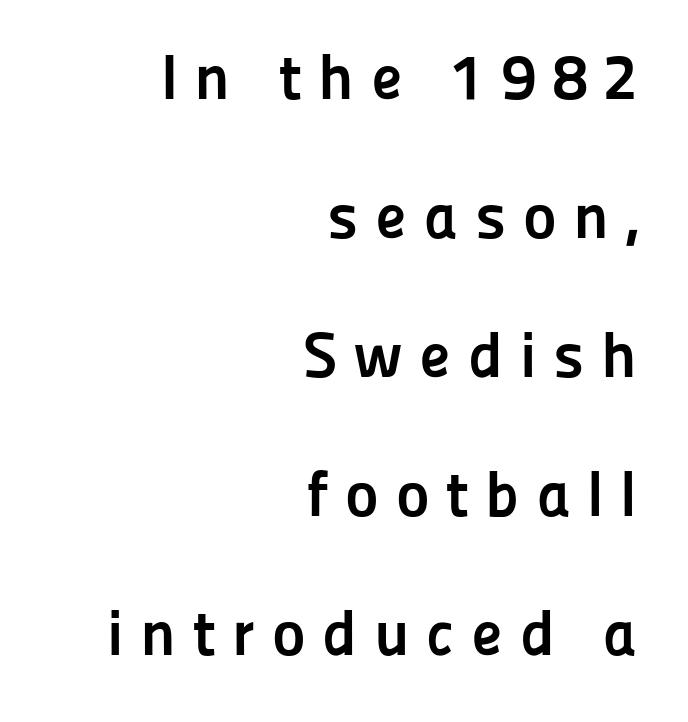
The image shows 64 px semibold sans-serif type, upright; set right-aligned, loose line spacing (2.17x), unusually wide letter spacing (+0.26 em), not underlined; low stroke contrast and a medium x-height.
